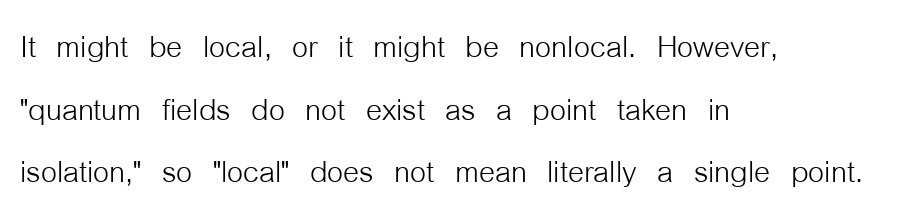
The image shows 41 px light, condensed sans-serif type, upright; set left-aligned, normal line spacing (1.53x), normal letter spacing, not underlined; low stroke contrast and a medium x-height.
